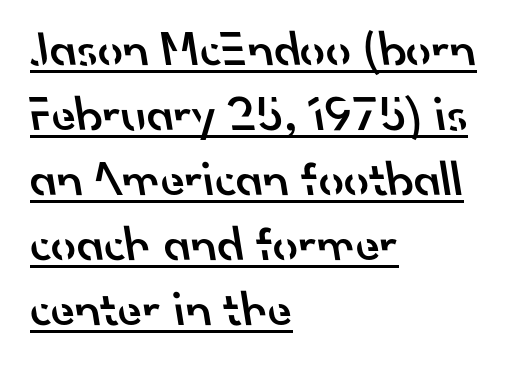
Q: Is the text bold? A: Semi-bold.
Q: Is the typeface a serif or a sans-serif typeface? A: Sans-serif.
Q: Is the text underlined? A: Yes.
Q: How is the paragraph aligned? A: Left-aligned.
Q: Is the spacing between letters normal or unusually wide? A: Normal.
Q: Is the spacing between lines tight, normal or loose? A: Normal.
Q: Width (condensed, normal, or wide)? A: Normal.
Q: Stroke contrast? A: Low.
Q: x-height? A: Small.
Q: Monospaced? A: No.
